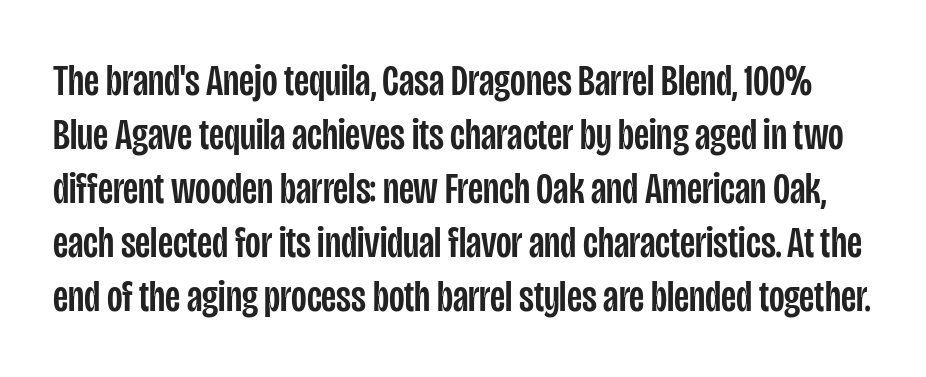
Q: Is the text italic (slanted)? A: No, it is upright.
Q: Is the typeface a serif or a sans-serif typeface? A: Sans-serif.
Q: Is the text underlined? A: No.
Q: Is the spacing between letters normal or unusually wide? A: Normal.
Q: Width (condensed, normal, or wide)? A: Condensed.
Q: Stroke contrast? A: Low.
Q: x-height? A: Large.
Q: Monospaced? A: No.
